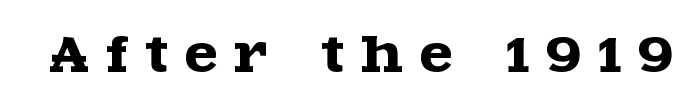
Q: Is the text italic (slanted)? A: No, it is upright.
Q: Is the typeface a serif or a sans-serif typeface? A: Serif.
Q: Is the text underlined? A: No.
Q: Is the spacing between letters normal or unusually wide? A: Unusually wide.
Q: Width (condensed, normal, or wide)? A: Wide.
Q: x-height? A: Large.
Q: Monospaced? A: No.
